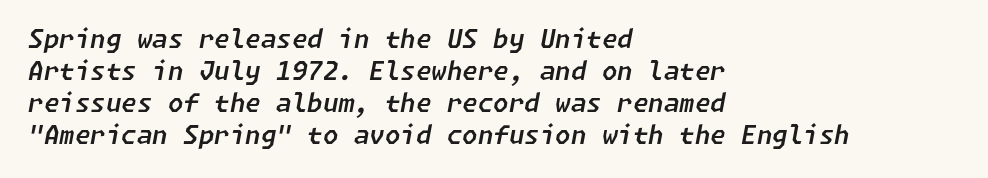
{"italic": "yes", "lean": "right", "slant_degrees": 11, "underline": "no", "align": "left", "line_spacing": "normal", "line_spacing_ratio": 1.28, "letter_spacing": "normal", "letter_spacing_em": 0.0, "glyph_px": 25}
